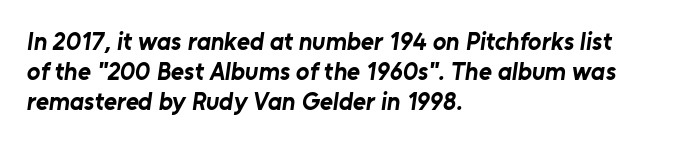
{"bold": "yes", "underline": "no", "align": "left", "line_spacing_ratio": 1.21, "letter_spacing": "normal", "letter_spacing_em": 0.0, "glyph_px": 25}
